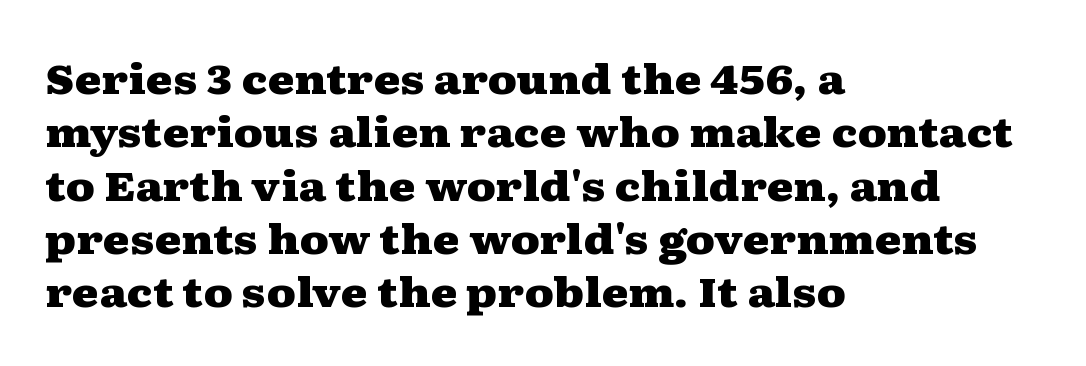
The passage is arranged the way most books set body copy — flush left. Old-style or modern, the face here clearly has serifs. Here the designer chose a conventional face with non-uniform glyph widths. The baseline area is clear. Do the letters lean? They stand straight. Reading down the column, the eye jumps a familiar distance to each next line.
